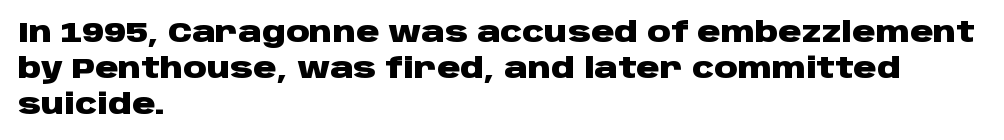
These lines are rendered in a variable-pitch font. A roman cut, with each character standing at attention. The rendering uses a bold face; every stroke is thick and dark. Observe the ordinary spacing: letters are neighbours, not strangers.
